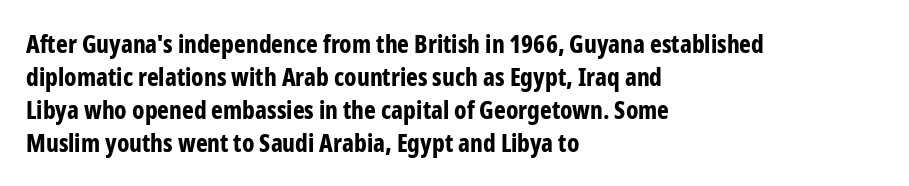
The image shows 25 px bold type, upright; set left-aligned, normal line spacing (1.32x), normal letter spacing, not underlined.
